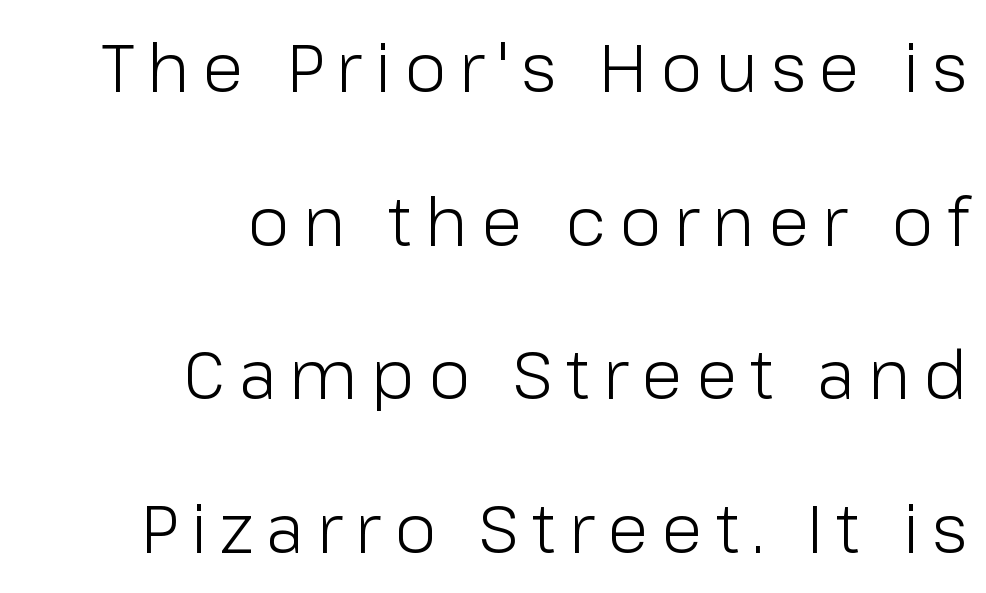
Honestly, the rows look like they've been pulled way apart. To sum up the face: it is a sans, with no serifs. The strokes carry an ordinary text weight at most. Do the characters align in a grid? No, the font is proportional. Every stem runs plumb, perpendicular to the baseline. Which margin do the lines hug? The right one — the left edge is uneven.
